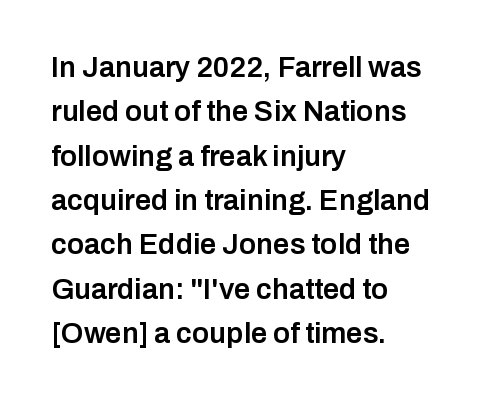
{"serif": "no", "italic": "no", "bold": "semi", "weight": "semibold", "width": "normal", "stroke_contrast": "low", "x_height": "medium", "monospaced": "no", "underline": "no", "align": "left", "line_spacing": "normal", "line_spacing_ratio": 1.53, "letter_spacing": "normal", "letter_spacing_em": 0.0, "glyph_px": 29}
